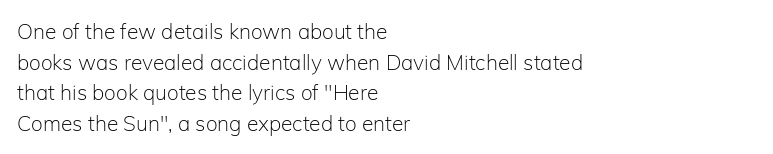
The strip under each line holds only bare page. The lines in this sample share a left origin and differ only in where they stop. The block of text has a typical density, with ordinary space between rows. A typesetter would call this zero additional tracking. Each stroke keeps to a modest, everyday thickness or less. Style check: upright.
